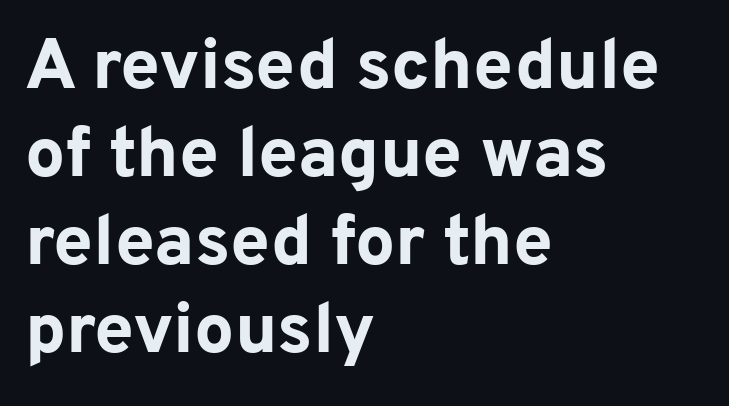
The image shows 71 px bold sans-serif type, upright; set left-aligned, line spacing 1.24x, normal letter spacing, not underlined; low stroke contrast and a medium x-height.
